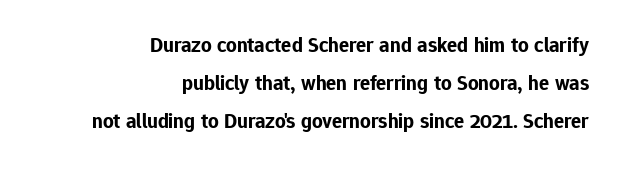
Q: Is the text bold? A: Yes.
Q: Is the text italic (slanted)? A: No, it is upright.
Q: Is the text underlined? A: No.
Q: How is the paragraph aligned? A: Right-aligned.
Q: Is the spacing between letters normal or unusually wide? A: Normal.
